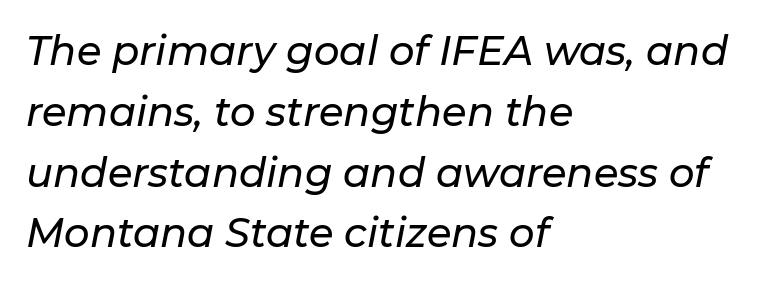
The image shows 40 px text type, italic (leaning right); set left-aligned, normal line spacing (1.52x), normal letter spacing, not underlined; low stroke contrast and a medium x-height.
